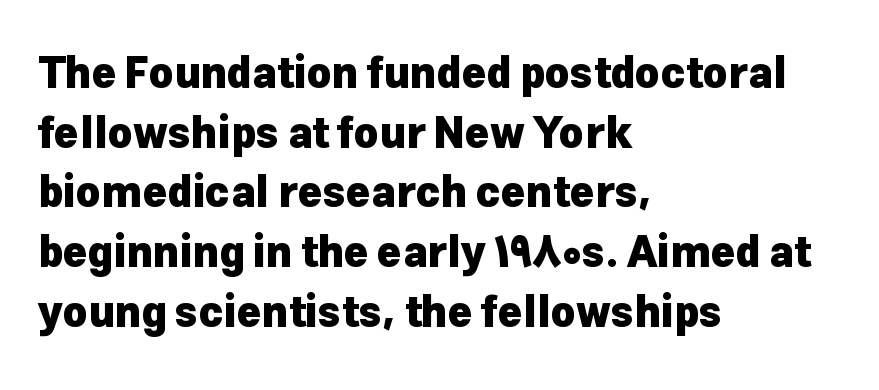
Q: Is the text bold? A: Yes.
Q: Is the text italic (slanted)? A: No, it is upright.
Q: Is the typeface a serif or a sans-serif typeface? A: Sans-serif.
Q: Is the text underlined? A: No.
Q: How is the paragraph aligned? A: Left-aligned.
Q: Is the spacing between letters normal or unusually wide? A: Normal.
Q: Is the spacing between lines tight, normal or loose? A: Normal.
Q: Width (condensed, normal, or wide)? A: Normal.
Q: Stroke contrast? A: Low.
Q: x-height? A: Medium.
Q: Monospaced? A: No.
